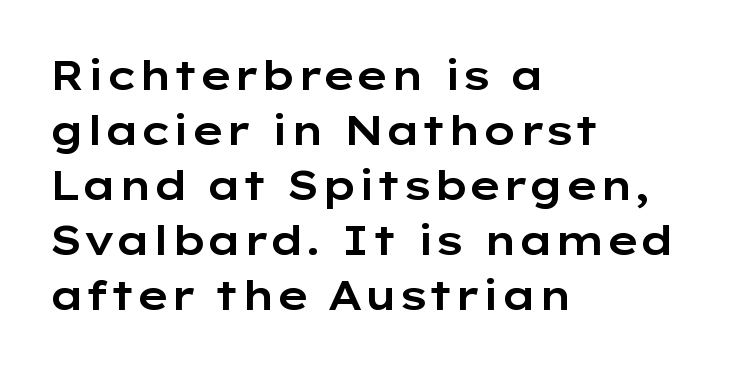
{"serif": "no", "italic": "no", "width": "wide", "stroke_contrast": "low", "x_height": "medium", "monospaced": "no", "underline": "no", "align": "left", "line_spacing": "normal", "line_spacing_ratio": 1.34, "letter_spacing": "normal", "letter_spacing_em": 0.0, "glyph_px": 41}
